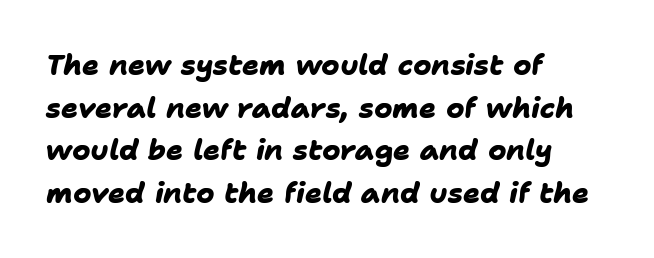
The image shows 28 px heavy sans-serif type; set left-aligned, normal line spacing (1.52x), normal letter spacing, not underlined; low stroke contrast and a medium x-height.
